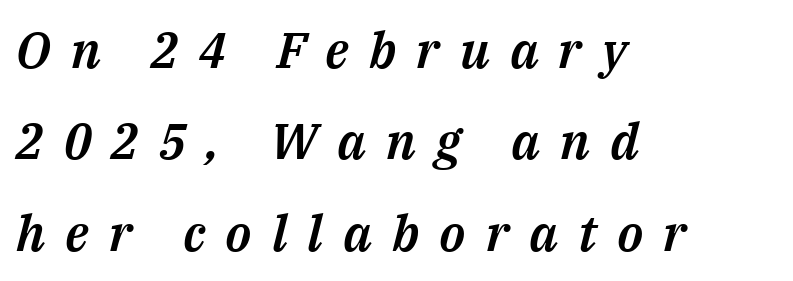
The image shows 50 px text type, italic (leaning right); set left-aligned, line spacing 1.83x, unusually wide letter spacing (+0.4 em), not underlined; medium stroke contrast and a medium x-height.
